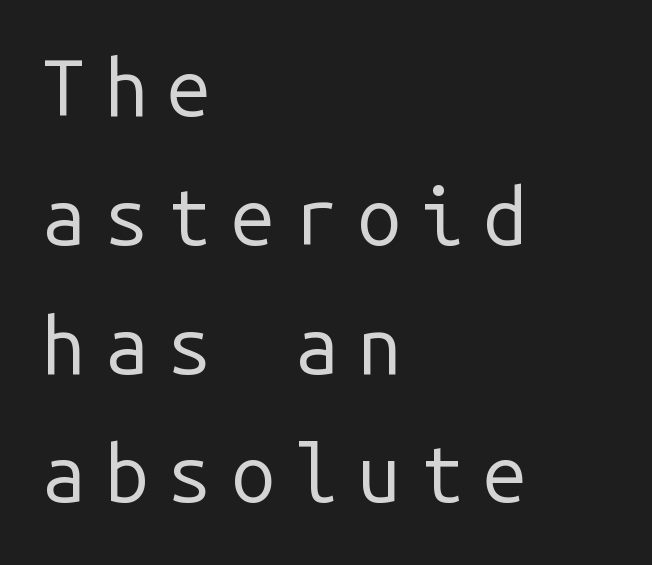
{"serif": "no", "italic": "no", "bold": "no", "weight": "regular", "width": "normal", "stroke_contrast": "low", "x_height": "medium", "monospaced": "yes", "underline": "no", "align": "left", "line_spacing": "normal", "line_spacing_ratio": 1.63, "letter_spacing": "wide", "letter_spacing_em": 0.24, "glyph_px": 79}
